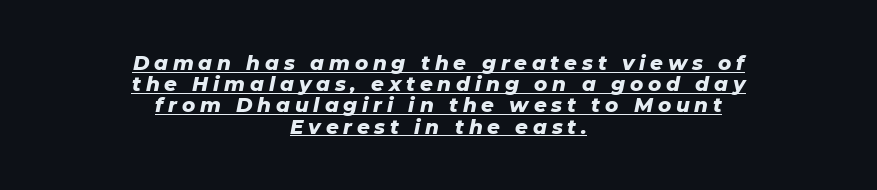
{"italic": "yes", "lean": "right", "slant_degrees": 11, "bold": "yes", "underline": "yes", "align": "center", "line_spacing": "tight", "line_spacing_ratio": 1.06, "letter_spacing": "wide", "letter_spacing_em": 0.24, "glyph_px": 20}
